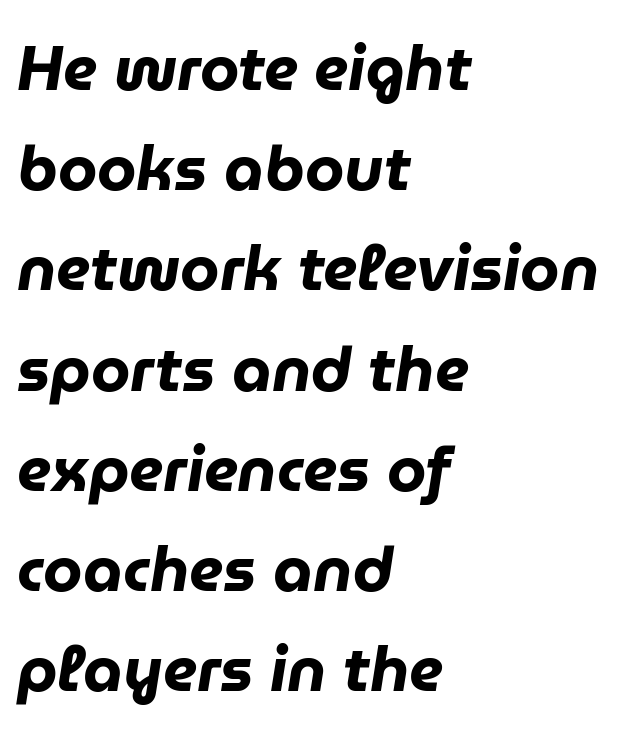
One glance says typical: line gaps are just what's usual. I'd describe the lettering as bold — thick and assertive. Think of a printed novel: that variable character pitch is what you see here. An italicized treatment has been applied to the whole sample.
